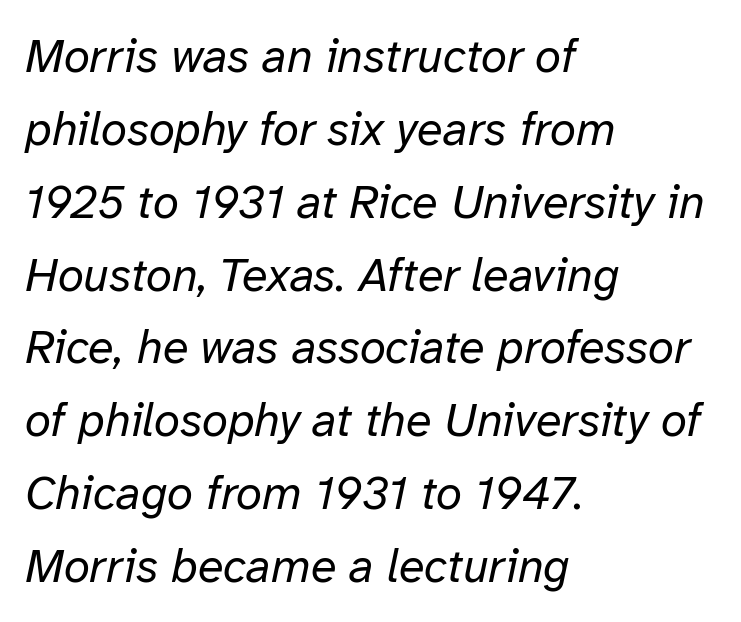
The image shows 47 px regular-weight type, italic (leaning right); set left-aligned, normal line spacing (1.55x), normal letter spacing, not underlined; low stroke contrast and a medium x-height.
